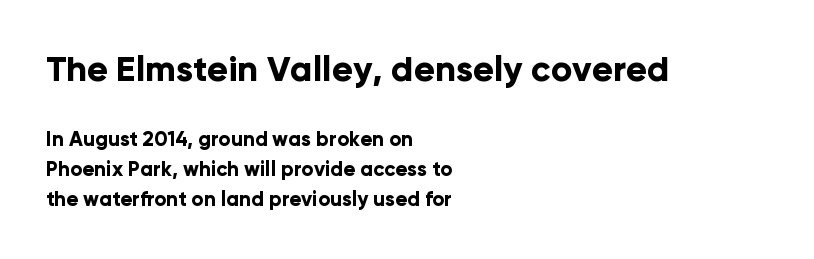
The space directly below the letters is spotless. The face used here is a sans, in the tradition of grotesques and geometrics. The setting favours the left margin, as ordinary paragraphs usually do. You could not count columns in this text — the font is proportionally spaced. In terms of weight, the rendering is a true, heavy bold. The face used here appears at its bigger size in the upper chunk.
